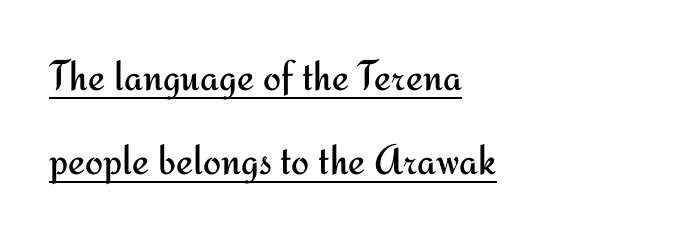
{"serif": "no", "italic": "no", "bold": "no", "weight": "regular", "width": "normal", "stroke_contrast": "medium", "x_height": "small", "monospaced": "no", "underline": "yes", "align": "left", "line_spacing": "loose", "line_spacing_ratio": 1.96, "letter_spacing": "normal", "letter_spacing_em": 0.0, "glyph_px": 43}
